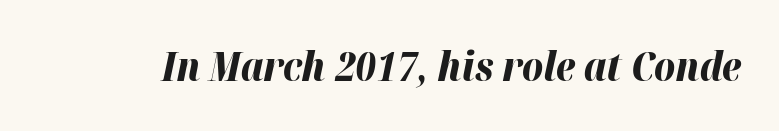
Q: Is the text bold? A: Yes.
Q: Is the text italic (slanted)? A: Yes, it leans right by about 12 degrees.
Q: Is the text underlined? A: No.
Q: Is the spacing between letters normal or unusually wide? A: Normal.
Q: Width (condensed, normal, or wide)? A: Normal.
Q: Stroke contrast? A: High.
Q: x-height? A: Medium.
Q: Monospaced? A: No.
